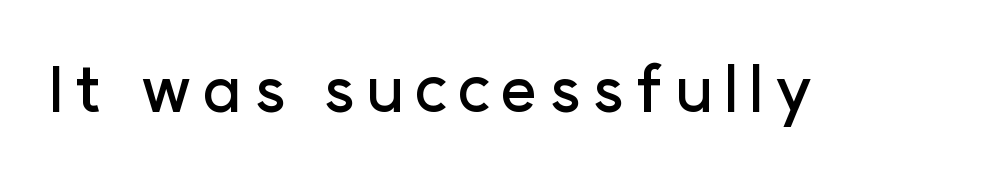
Q: Is the text italic (slanted)? A: No, it is upright.
Q: Is the typeface a serif or a sans-serif typeface? A: Sans-serif.
Q: Is the text underlined? A: No.
Q: Width (condensed, normal, or wide)? A: Normal.
Q: Stroke contrast? A: Low.
Q: x-height? A: Medium.
Q: Monospaced? A: No.
